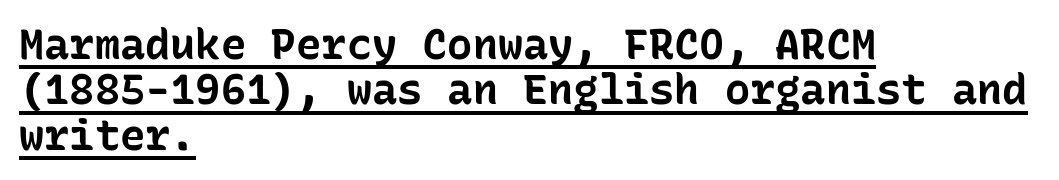
Q: Is the text bold? A: Yes.
Q: Is the text italic (slanted)? A: No, it is upright.
Q: Is the typeface a serif or a sans-serif typeface? A: Sans-serif.
Q: Is the text underlined? A: Yes.
Q: How is the paragraph aligned? A: Left-aligned.
Q: Is the spacing between letters normal or unusually wide? A: Normal.
Q: Is the spacing between lines tight, normal or loose? A: Tight.
Q: Width (condensed, normal, or wide)? A: Normal.
Q: Stroke contrast? A: Low.
Q: x-height? A: Medium.
Q: Monospaced? A: Yes.
